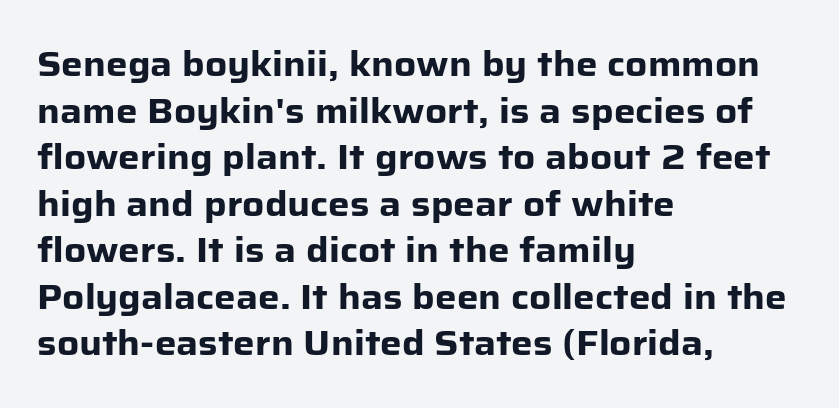
The image shows 34 px heavy sans-serif type, upright; set left-aligned, normal line spacing (1.37x), normal letter spacing, not underlined; low stroke contrast and a medium x-height.
